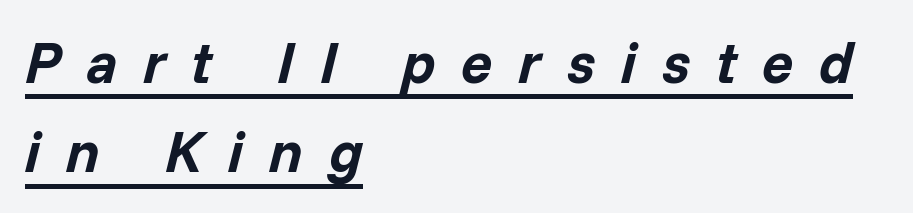
{"italic": "yes", "lean": "right", "slant_degrees": 14, "bold": "yes", "weight": "bold", "width": "normal", "stroke_contrast": "low", "x_height": "medium", "monospaced": "no", "underline": "yes", "align": "left", "line_spacing": "normal", "line_spacing_ratio": 1.54, "letter_spacing": "wide", "letter_spacing_em": 0.44, "glyph_px": 58}
